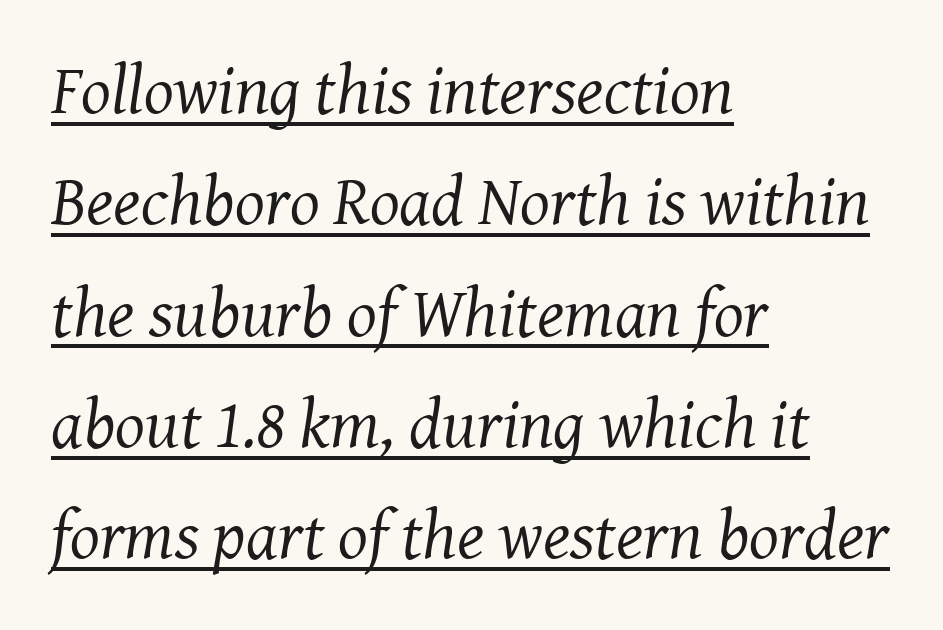
{"serif": "yes", "italic": "yes", "lean": "right", "slant_degrees": 8, "bold": "no", "weight": "regular", "width": "normal", "stroke_contrast": "medium", "x_height": "medium", "monospaced": "no", "underline": "yes", "align": "left", "line_spacing": "normal", "line_spacing_ratio": 1.59, "letter_spacing": "normal", "letter_spacing_em": 0.0, "glyph_px": 70}
